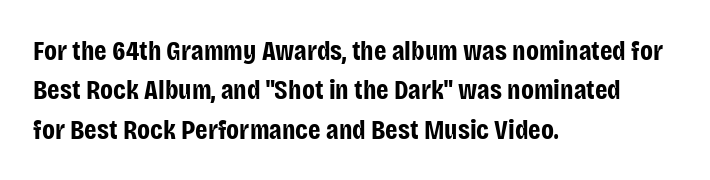
{"serif": "no", "italic": "no", "bold": "yes", "weight": "bold", "width": "condensed", "stroke_contrast": "low", "x_height": "large", "monospaced": "no", "underline": "no", "align": "left", "line_spacing": "normal", "line_spacing_ratio": 1.41, "letter_spacing": "normal", "letter_spacing_em": 0.0, "glyph_px": 28}
